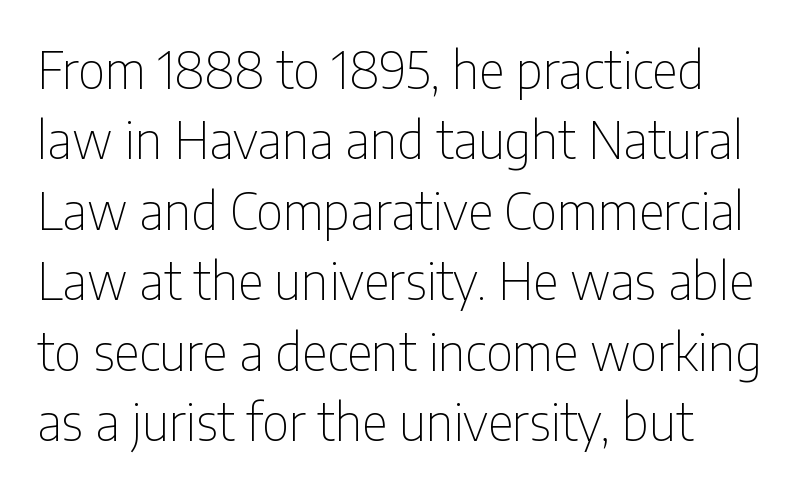
Q: Is the text bold? A: No.
Q: Is the text italic (slanted)? A: No, it is upright.
Q: Is the typeface a serif or a sans-serif typeface? A: Sans-serif.
Q: Is the text underlined? A: No.
Q: How is the paragraph aligned? A: Left-aligned.
Q: Is the spacing between letters normal or unusually wide? A: Normal.
Q: Is the spacing between lines tight, normal or loose? A: Normal.
Q: Width (condensed, normal, or wide)? A: Condensed.
Q: Stroke contrast? A: Low.
Q: x-height? A: Medium.
Q: Monospaced? A: No.
